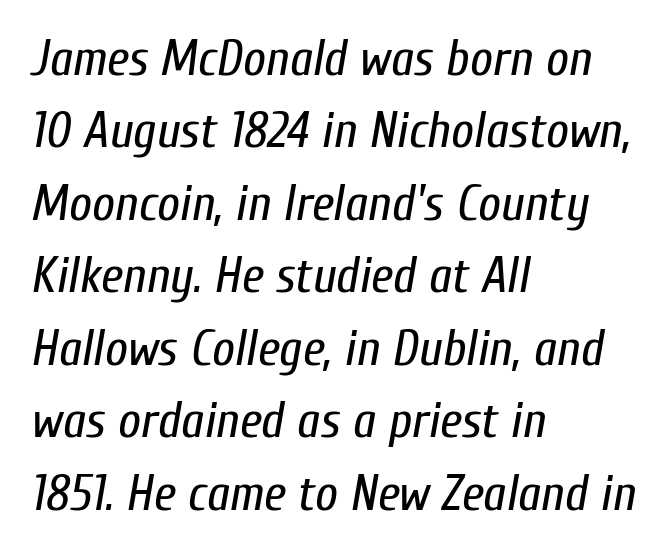
The image shows 50 px regular-weight, condensed type, italic (leaning right); set left-aligned, normal line spacing (1.45x), normal letter spacing, not underlined; low stroke contrast and a medium x-height.
